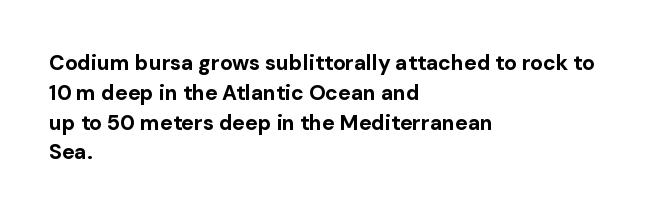
The image shows 21 px bold type, upright; set left-aligned, normal line spacing (1.42x), normal letter spacing, not underlined.
